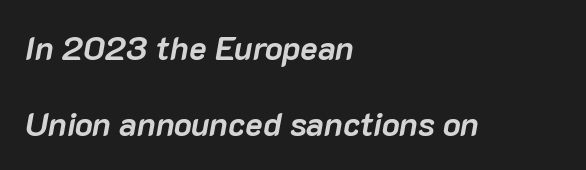
Does the weight exceed regular? Yes, all the way to bold. Is this a fixed-width face? No — the glyphs have proportional, varying widths. Every character sits at an angle, as italics do. Tracking value appears to be zero — textbook default spacing.
